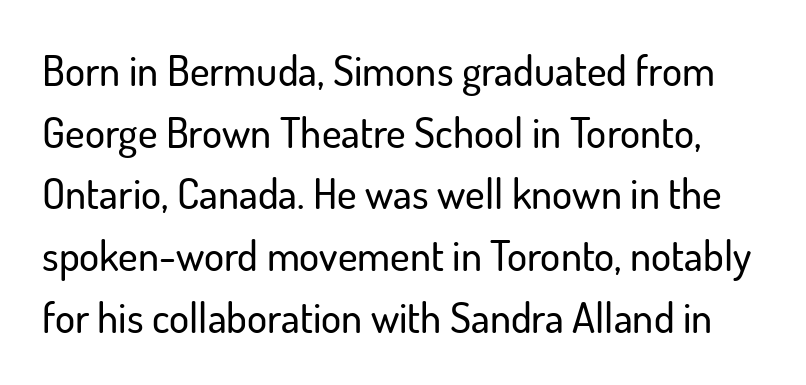
Q: Is the text italic (slanted)? A: No, it is upright.
Q: Is the typeface a serif or a sans-serif typeface? A: Sans-serif.
Q: Is the text underlined? A: No.
Q: Is the spacing between letters normal or unusually wide? A: Normal.
Q: Is the spacing between lines tight, normal or loose? A: Normal.
Q: Width (condensed, normal, or wide)? A: Normal.
Q: Stroke contrast? A: Low.
Q: x-height? A: Small.
Q: Monospaced? A: No.
